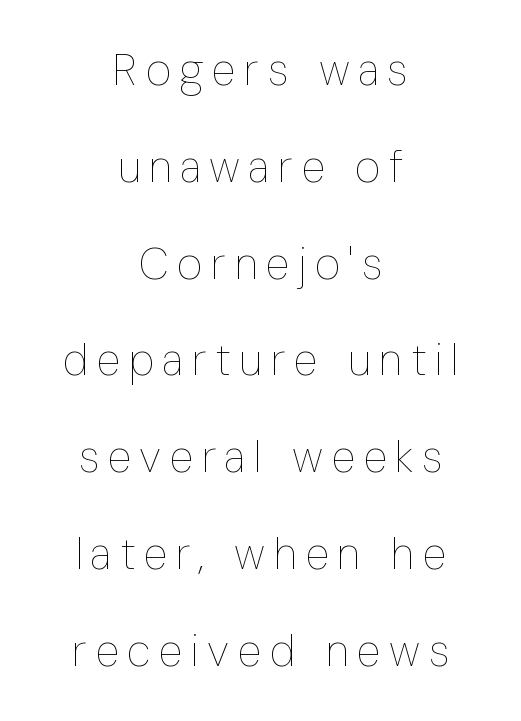
The gaps between neighbouring characters are conspicuously large. Summary of vertical rhythm: relaxed, with wide interline spacing. Stem width sits at or under what a default text font uses. Has an underline been added? It has not. Quick note: not italic, upright.
